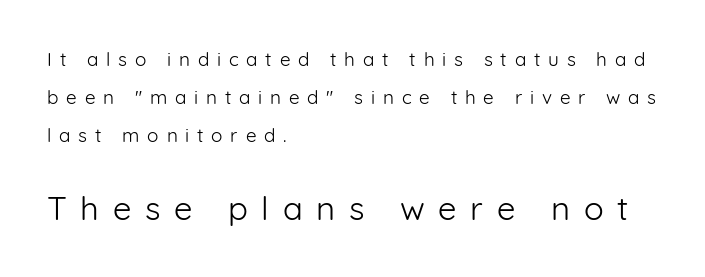
Q: Is the text bold? A: No.
Q: Is the text italic (slanted)? A: No, it is upright.
Q: Is the typeface a serif or a sans-serif typeface? A: Sans-serif.
Q: Is the text underlined? A: No.
Q: How is the paragraph aligned? A: Left-aligned.
Q: Is the spacing between letters normal or unusually wide? A: Unusually wide.
Q: Is the spacing between lines tight, normal or loose? A: Loose.
Q: Which block of text is set in a larger size, the first (top) or the second (bottom)? A: The second (bottom) one.
Q: Width (condensed, normal, or wide)? A: Normal.
Q: Stroke contrast? A: Low.
Q: x-height? A: Medium.
Q: Monospaced? A: No.
